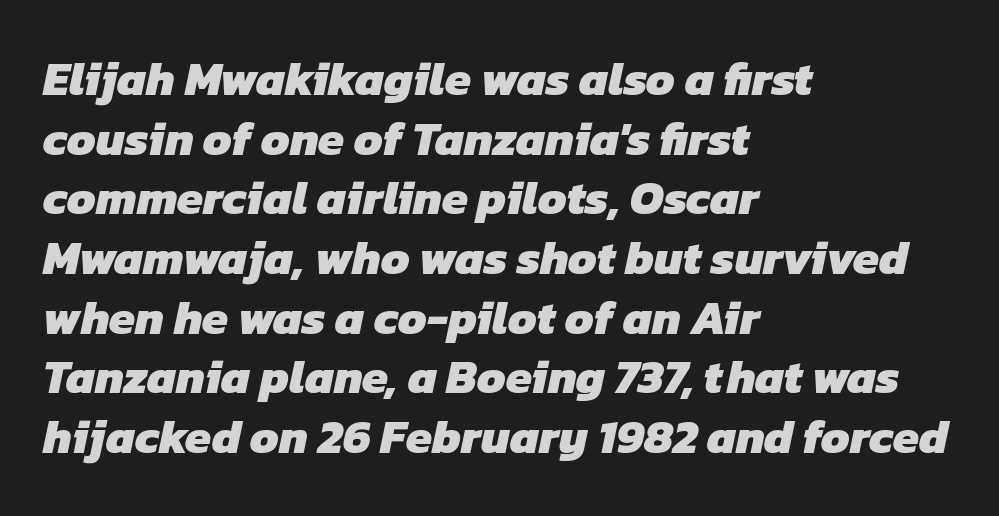
Q: Is the text bold? A: Yes.
Q: Is the typeface a serif or a sans-serif typeface? A: Sans-serif.
Q: Is the text underlined? A: No.
Q: How is the paragraph aligned? A: Left-aligned.
Q: Is the spacing between letters normal or unusually wide? A: Normal.
Q: Is the spacing between lines tight, normal or loose? A: Normal.
Q: Width (condensed, normal, or wide)? A: Normal.
Q: Stroke contrast? A: Low.
Q: x-height? A: Medium.
Q: Monospaced? A: No.
